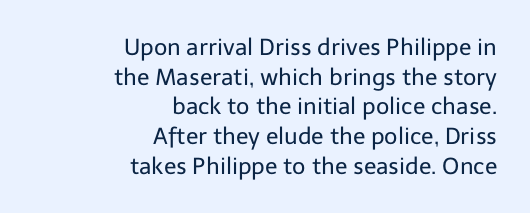
{"italic": "no", "bold": "no", "underline": "no", "align": "right", "line_spacing": "normal", "line_spacing_ratio": 1.29, "letter_spacing": "normal", "letter_spacing_em": 0.0, "glyph_px": 23}
